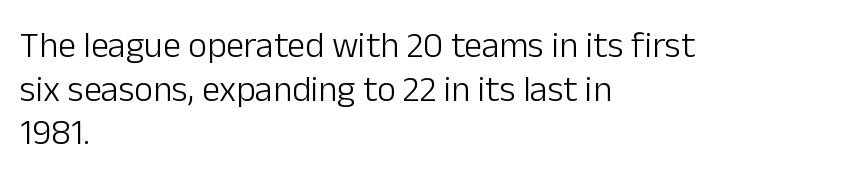
The image shows 36 px light sans-serif type, upright; set left-aligned, line spacing 1.21x, normal letter spacing, not underlined; low stroke contrast and a medium x-height.
